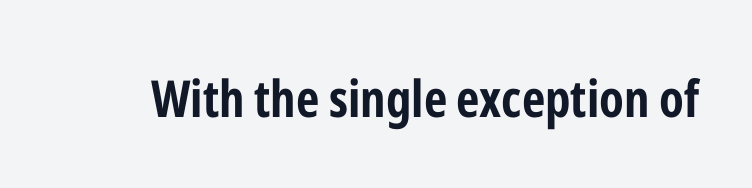
Q: Is the text bold? A: Yes.
Q: Is the text italic (slanted)? A: No, it is upright.
Q: Is the typeface a serif or a sans-serif typeface? A: Sans-serif.
Q: Is the text underlined? A: No.
Q: Is the spacing between letters normal or unusually wide? A: Normal.
Q: Width (condensed, normal, or wide)? A: Condensed.
Q: Stroke contrast? A: Low.
Q: x-height? A: Medium.
Q: Monospaced? A: No.
